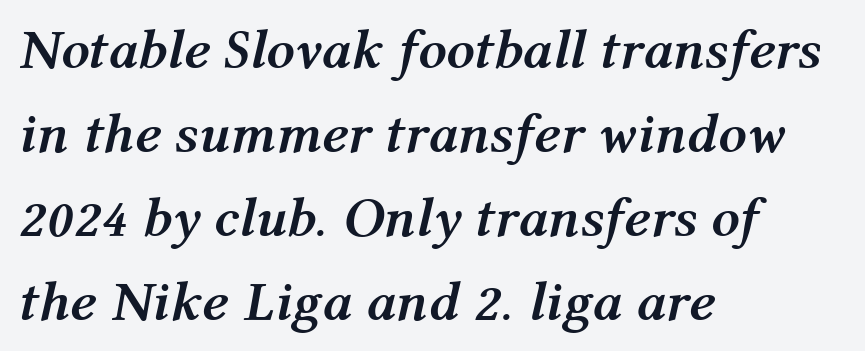
The whole block is typeset with a tilt. These words are printed bold, with thick strokes throughout. This sample uses plain, unmodified letter spacing. Lines of text with bare space underneath. These lines sit exactly where default settings would place them. This sample has the flowing, uneven cadence of proportional lettering.
